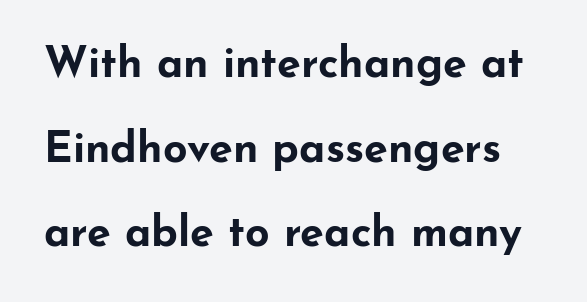
Decoration check: the copy has no underline. The glyphs have the mass of a bold cut. Spacing between characters is what you'd get straight out of the box. A typesetter would mark this as roman, not italic. Reading down the column, the eye jumps a long way to each next line.
